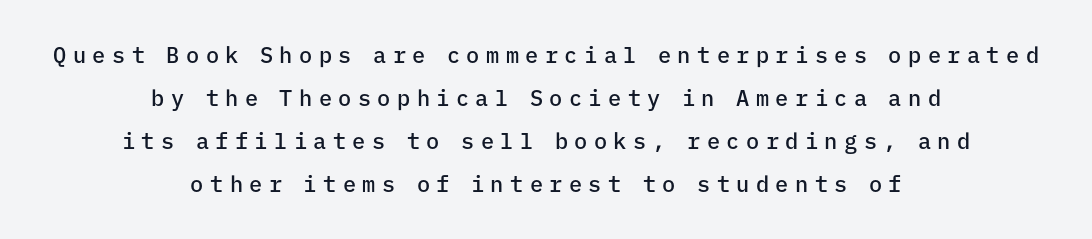
{"italic": "no", "bold": "semi", "underline": "no", "align": "center", "line_spacing": "loose", "line_spacing_ratio": 1.95, "letter_spacing": "wide", "letter_spacing_em": 0.29, "glyph_px": 22}
